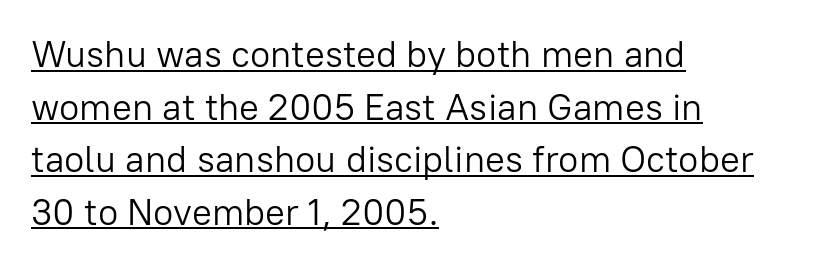
The image shows 37 px light sans-serif type, upright; set left-aligned, normal line spacing (1.42x), normal letter spacing, underlined; low stroke contrast and a medium x-height.
